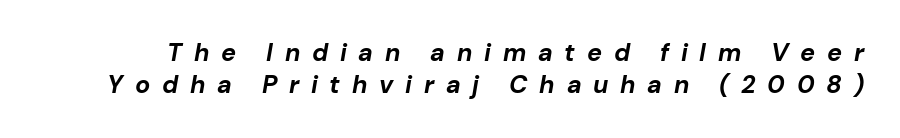
Q: Is the text bold? A: Yes.
Q: Is the text italic (slanted)? A: Yes, it leans right by about 10 degrees.
Q: Is the text underlined? A: No.
Q: Is the spacing between letters normal or unusually wide? A: Unusually wide.
Q: Is the spacing between lines tight, normal or loose? A: Normal.
